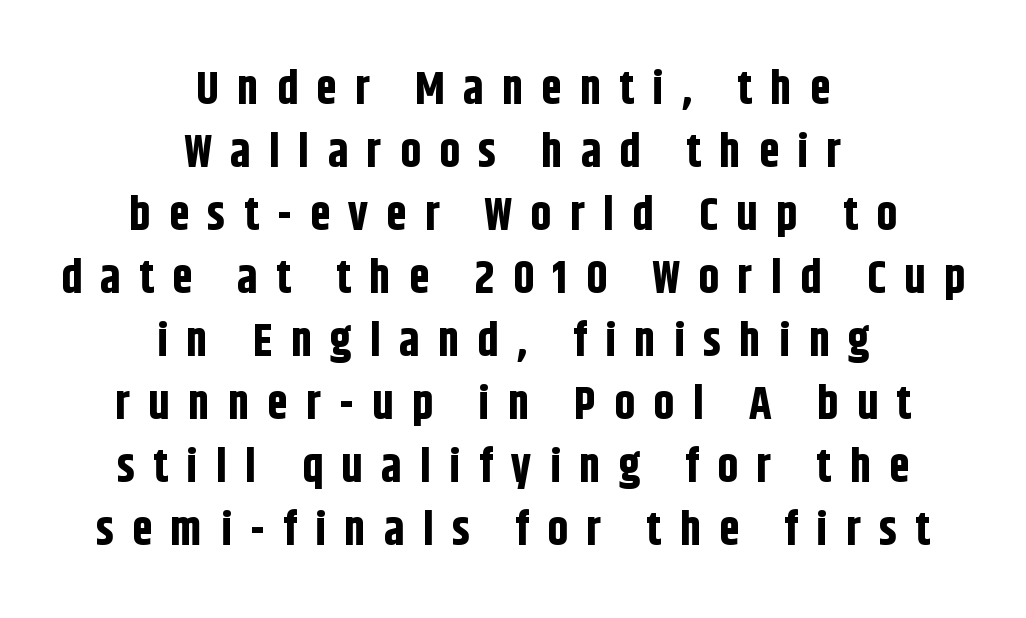
Q: Is the text bold? A: Yes.
Q: Is the text italic (slanted)? A: No, it is upright.
Q: Is the typeface a serif or a sans-serif typeface? A: Sans-serif.
Q: Is the text underlined? A: No.
Q: How is the paragraph aligned? A: Centered.
Q: Is the spacing between letters normal or unusually wide? A: Unusually wide.
Q: Is the spacing between lines tight, normal or loose? A: Normal.
Q: Width (condensed, normal, or wide)? A: Condensed.
Q: Stroke contrast? A: Low.
Q: x-height? A: Large.
Q: Monospaced? A: No.
